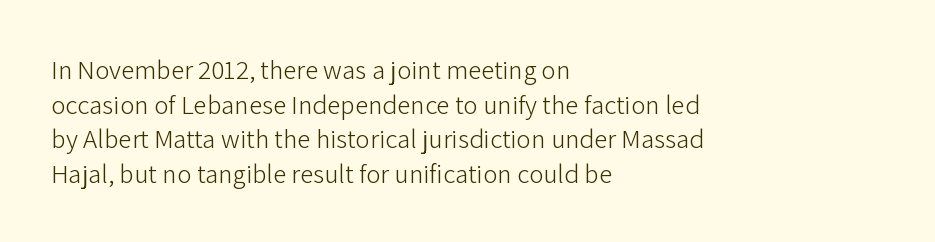
The block of text has a typical density, with ordinary space between rows. Which margin do the lines hug? The left one — the right edge is uneven. The space directly below the letters is spotless. This is the regular roman posture of the typeface. Does extra space separate the letters? No, they use regular spacing.
